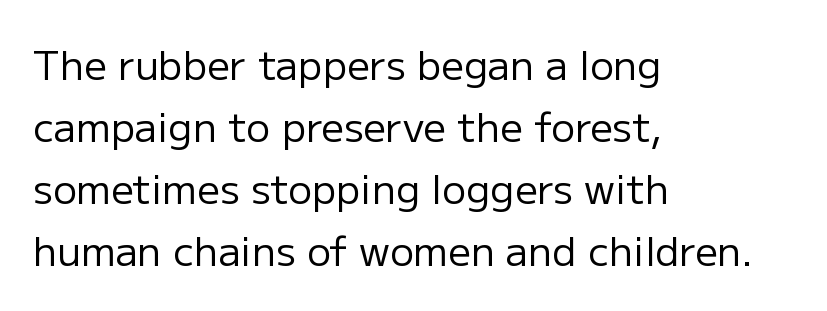
The image shows 40 px regular-weight sans-serif type, upright; set left-aligned, normal line spacing (1.55x), normal letter spacing, not underlined; low stroke contrast and a medium x-height.
